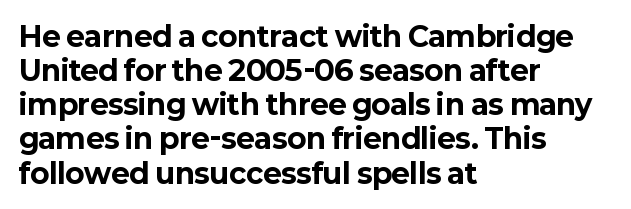
Q: Is the text bold? A: Yes.
Q: Is the text italic (slanted)? A: No, it is upright.
Q: Is the typeface a serif or a sans-serif typeface? A: Sans-serif.
Q: Is the text underlined? A: No.
Q: How is the paragraph aligned? A: Left-aligned.
Q: Is the spacing between letters normal or unusually wide? A: Normal.
Q: Width (condensed, normal, or wide)? A: Normal.
Q: Stroke contrast? A: Low.
Q: x-height? A: Medium.
Q: Monospaced? A: No.
